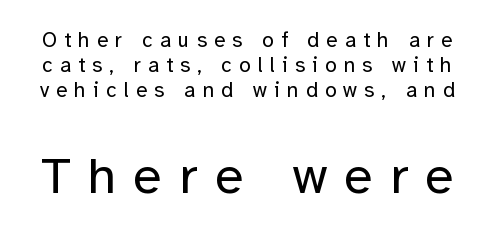
In terms of letterform style, serifs are entirely absent. The type sits square on the baseline with zero lean. Does extra space separate the letters? Yes, quite a lot of it. Just letters on the line, the space beneath them empty.
